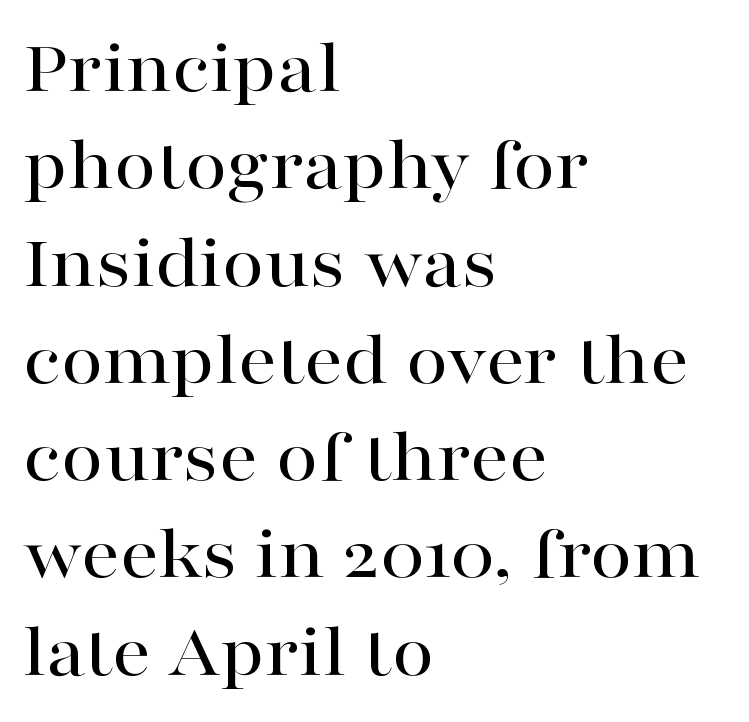
{"serif": "yes", "italic": "no", "width": "wide", "stroke_contrast": "high", "x_height": "medium", "monospaced": "no", "underline": "no", "align": "left", "line_spacing": "normal", "line_spacing_ratio": 1.28, "letter_spacing": "normal", "letter_spacing_em": 0.0, "glyph_px": 76}
